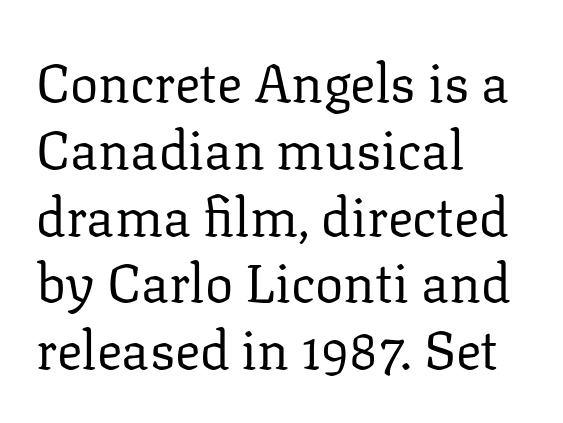
The image shows 53 px regular-weight serif type, upright; set left-aligned, normal line spacing (1.26x), normal letter spacing, not underlined; low stroke contrast and a medium x-height.
